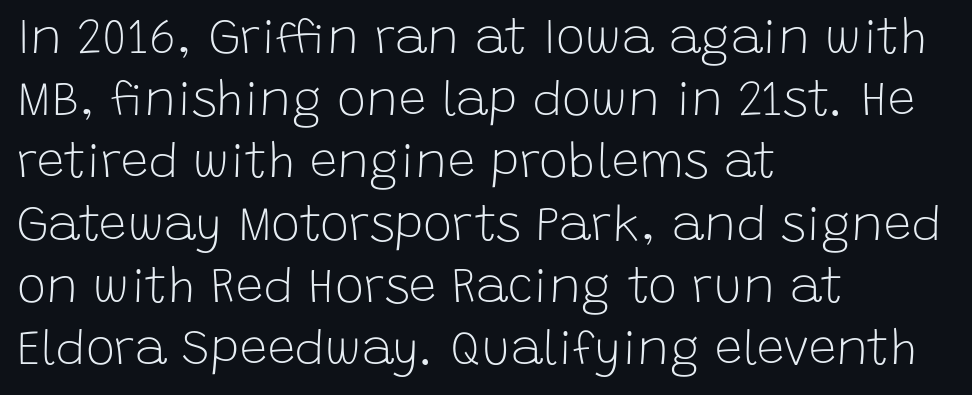
The image shows 49 px light sans-serif type, upright; set left-aligned, normal line spacing (1.27x), normal letter spacing, not underlined; low stroke contrast and a large x-height.
